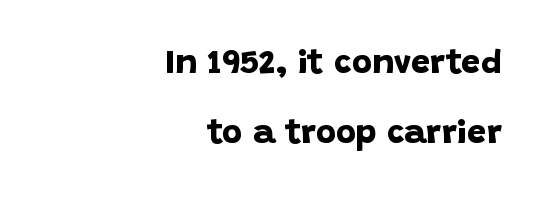
The image shows 34 px bold sans-serif type; set right-aligned, loose line spacing (2.07x), normal letter spacing, not underlined; low stroke contrast and a large x-height.
